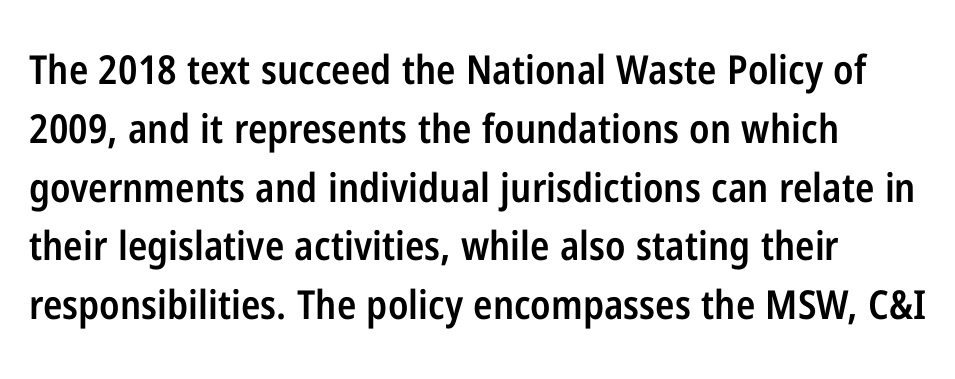
The image shows 40 px semibold, condensed sans-serif type, upright; set normal line spacing (1.47x), normal letter spacing, not underlined; low stroke contrast and a medium x-height.
